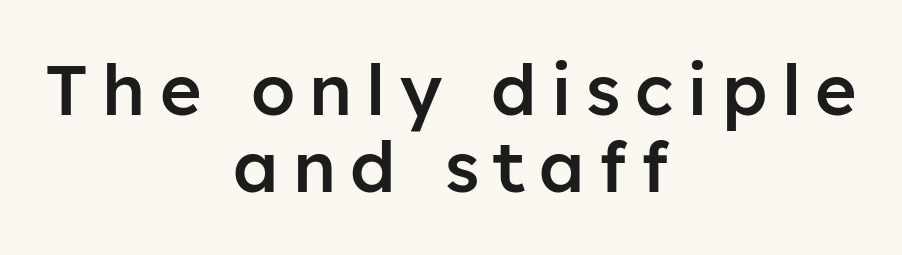
Q: Is the text bold? A: Semi-bold.
Q: Is the text italic (slanted)? A: No, it is upright.
Q: Is the typeface a serif or a sans-serif typeface? A: Sans-serif.
Q: Is the text underlined? A: No.
Q: How is the paragraph aligned? A: Centered.
Q: Is the spacing between letters normal or unusually wide? A: Unusually wide.
Q: Is the spacing between lines tight, normal or loose? A: Tight.
Q: Width (condensed, normal, or wide)? A: Normal.
Q: Stroke contrast? A: Low.
Q: x-height? A: Medium.
Q: Monospaced? A: No.
